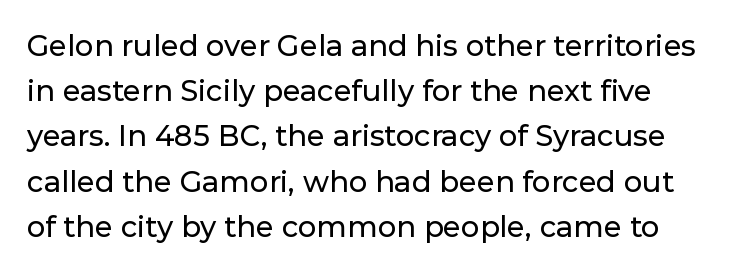
{"serif": "no", "italic": "no", "width": "normal", "stroke_contrast": "low", "x_height": "medium", "monospaced": "no", "underline": "no", "line_spacing": "normal", "line_spacing_ratio": 1.56, "letter_spacing": "normal", "letter_spacing_em": 0.0, "glyph_px": 29}
